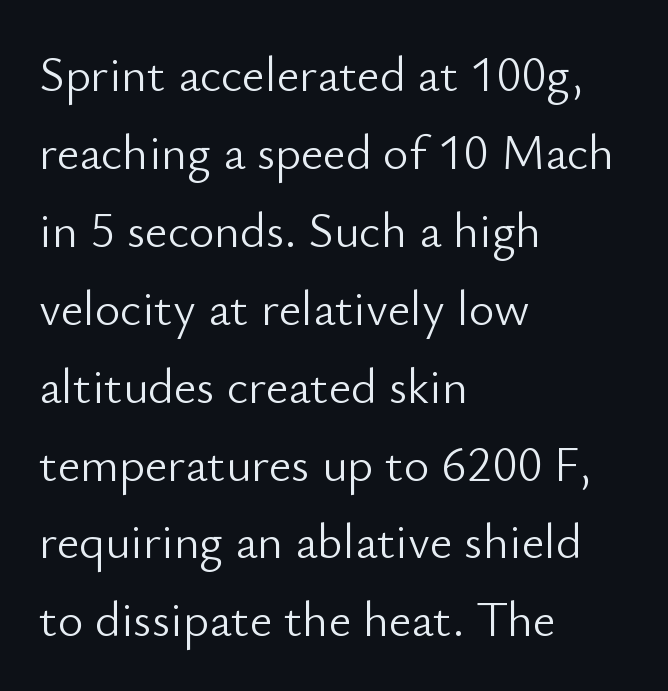
Q: Is the text bold? A: No.
Q: Is the text italic (slanted)? A: No, it is upright.
Q: Is the typeface a serif or a sans-serif typeface? A: Sans-serif.
Q: Is the text underlined? A: No.
Q: How is the paragraph aligned? A: Left-aligned.
Q: Is the spacing between letters normal or unusually wide? A: Normal.
Q: Is the spacing between lines tight, normal or loose? A: Normal.
Q: Width (condensed, normal, or wide)? A: Normal.
Q: Stroke contrast? A: Low.
Q: x-height? A: Small.
Q: Monospaced? A: No.
